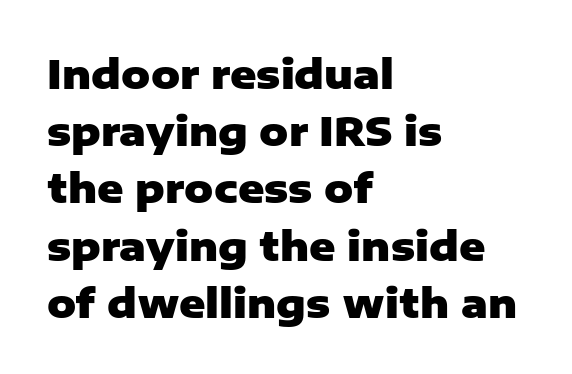
The image shows 40 px heavy sans-serif type, upright; set left-aligned, normal line spacing (1.43x), normal letter spacing, not underlined; low stroke contrast and a medium x-height.
